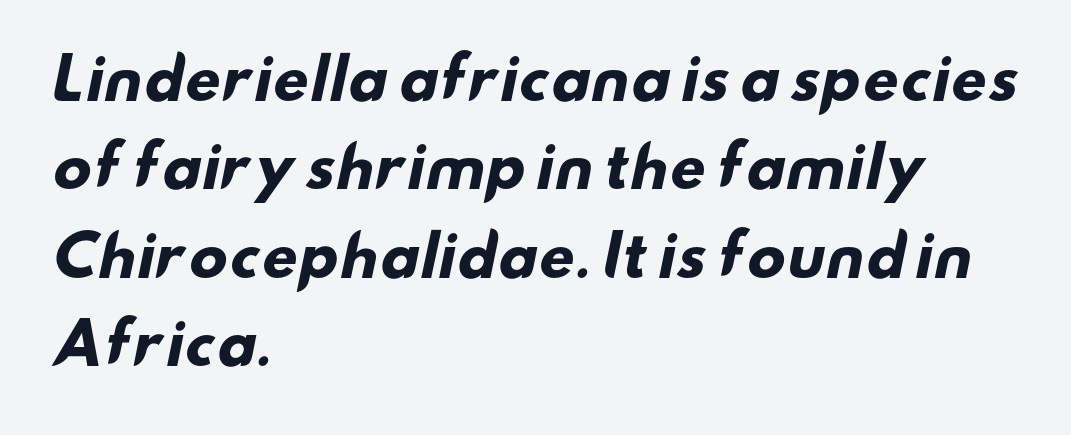
{"serif": "no", "bold": "yes", "weight": "heavy", "width": "wide", "stroke_contrast": "low", "x_height": "small", "monospaced": "no", "underline": "no", "align": "left", "line_spacing": "normal", "line_spacing_ratio": 1.58, "letter_spacing": "normal", "letter_spacing_em": 0.0, "glyph_px": 56}
